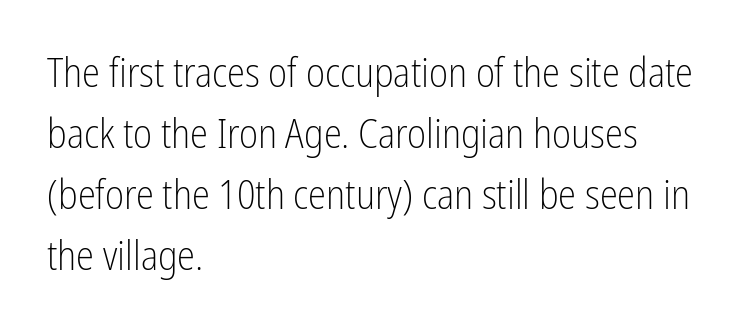
The image shows 41 px light, condensed sans-serif type, upright; set left-aligned, normal line spacing (1.49x), normal letter spacing, not underlined; low stroke contrast and a medium x-height.
